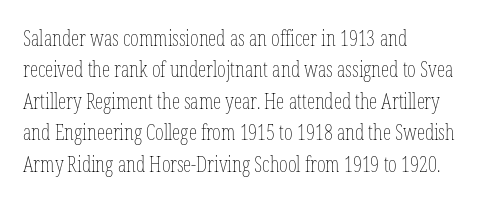
Each row of text sits above clean, open space. Italic? Not at all — the glyphs are vertical. Typeset ragged right — the left edge is the straight one. Each word holds together tightly as a unit, with standard inter-letter gaps. Interline gaps are of average width in this sample.
